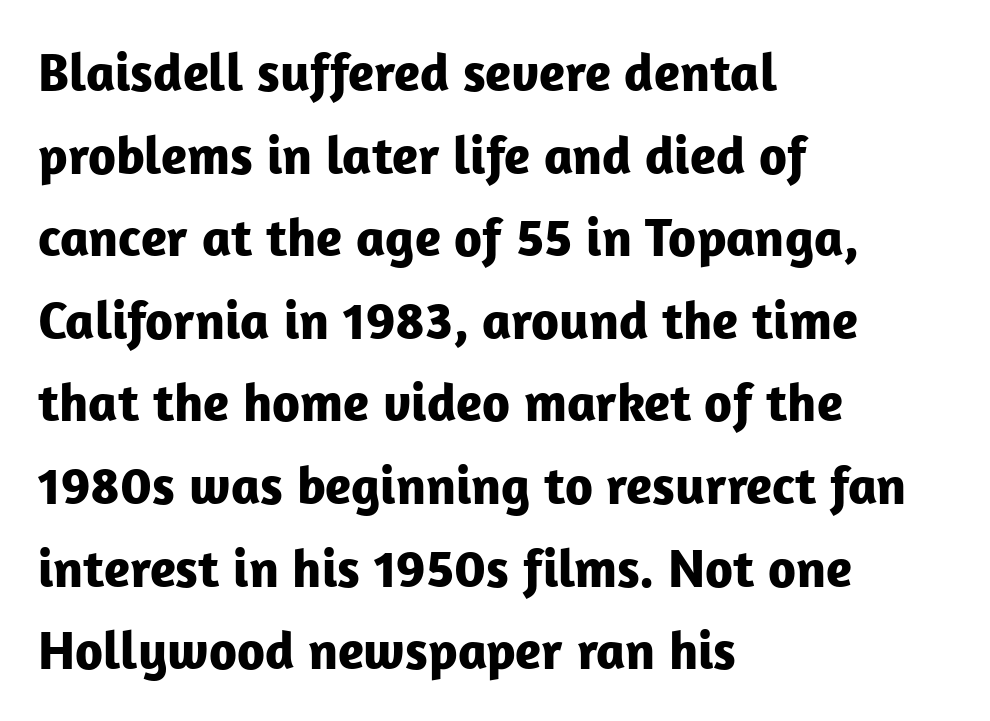
Q: Is the text bold? A: Yes.
Q: Is the text italic (slanted)? A: No, it is upright.
Q: Is the typeface a serif or a sans-serif typeface? A: Sans-serif.
Q: Is the text underlined? A: No.
Q: How is the paragraph aligned? A: Left-aligned.
Q: Is the spacing between letters normal or unusually wide? A: Normal.
Q: Is the spacing between lines tight, normal or loose? A: Normal.
Q: Width (condensed, normal, or wide)? A: Normal.
Q: Stroke contrast? A: Low.
Q: x-height? A: Medium.
Q: Monospaced? A: No.
